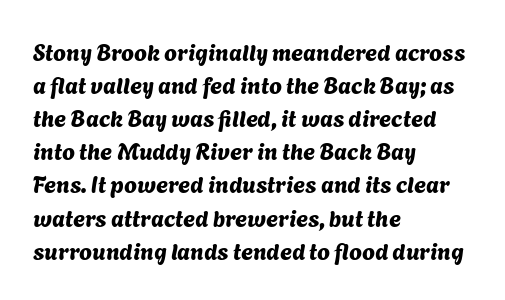
The image shows 23 px text type; set left-aligned, normal line spacing (1.44x), normal letter spacing, not underlined.
